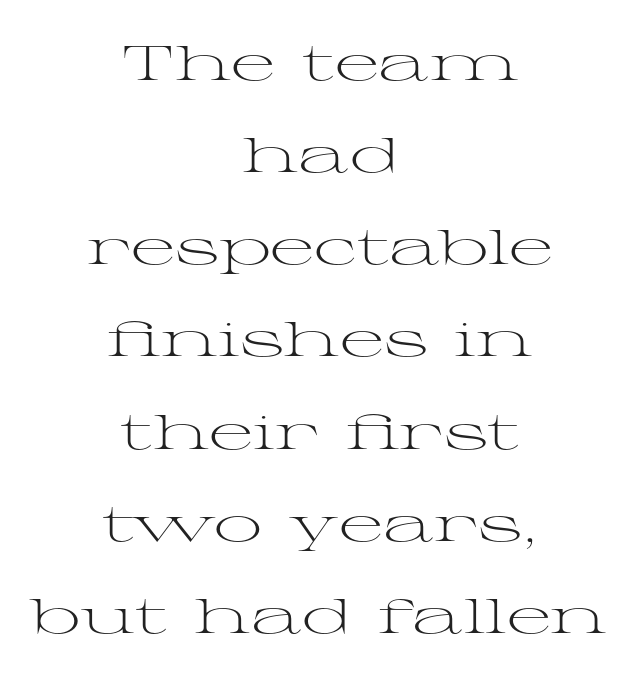
The image shows 48 px light, wide serif type, upright; set centered, loose line spacing (1.92x), normal letter spacing, not underlined; medium stroke contrast and a medium x-height.
